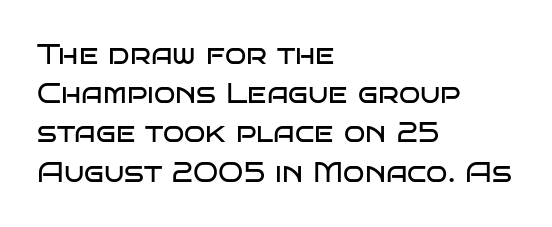
Q: Is the text bold? A: No.
Q: Is the text italic (slanted)? A: No, it is upright.
Q: Is the typeface a serif or a sans-serif typeface? A: Sans-serif.
Q: Is the text underlined? A: No.
Q: How is the paragraph aligned? A: Left-aligned.
Q: Is the spacing between letters normal or unusually wide? A: Normal.
Q: Is the spacing between lines tight, normal or loose? A: Normal.
Q: Width (condensed, normal, or wide)? A: Wide.
Q: Stroke contrast? A: Low.
Q: x-height? A: Large.
Q: Monospaced? A: No.
